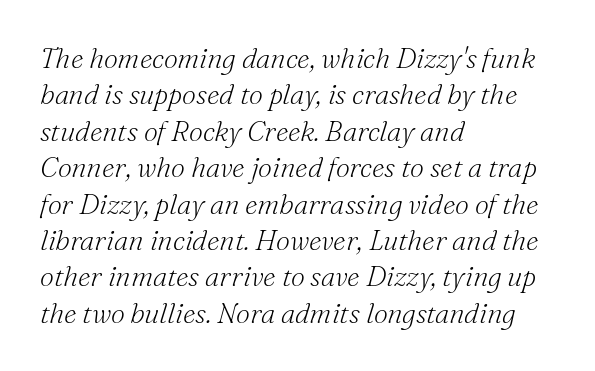
This is not heavy type; no bold has been used. Reading down the block, your eye returns to a fixed left position each line. Look at the tracking — it's just the regular setting, nothing added. Just letters on the line, the space beneath them empty. The rendering applies a slant to the glyphs. Serif or sans? Serif — the stroke terminals have little feet.
